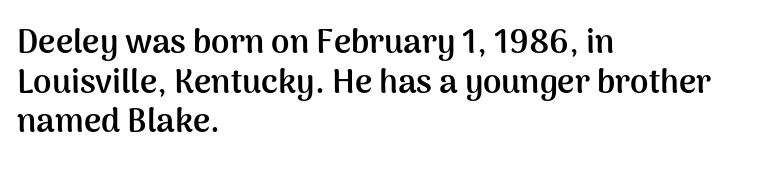
The image shows 33 px semibold sans-serif type, upright; set left-aligned, line spacing 1.2x, normal letter spacing, not underlined; medium stroke contrast and a medium x-height.
